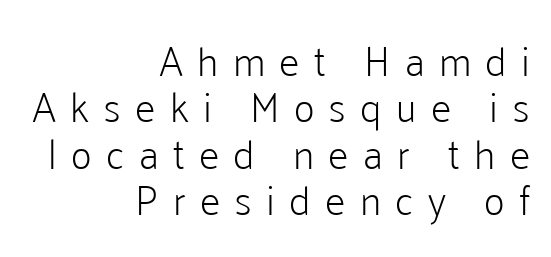
Q: Is the text bold? A: No.
Q: Is the text italic (slanted)? A: No, it is upright.
Q: Is the typeface a serif or a sans-serif typeface? A: Sans-serif.
Q: Is the text underlined? A: No.
Q: How is the paragraph aligned? A: Right-aligned.
Q: Is the spacing between letters normal or unusually wide? A: Unusually wide.
Q: Is the spacing between lines tight, normal or loose? A: Tight.
Q: Width (condensed, normal, or wide)? A: Normal.
Q: Stroke contrast? A: Low.
Q: x-height? A: Medium.
Q: Monospaced? A: No.
